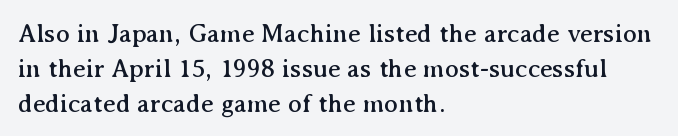
{"italic": "no", "underline": "no", "align": "left", "line_spacing": "normal", "line_spacing_ratio": 1.34, "letter_spacing": "normal", "letter_spacing_em": 0.0, "glyph_px": 26}
